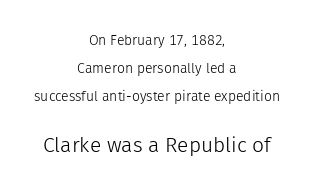
{"italic": "no", "bold": "no", "underline": "no", "align": "center", "line_spacing": "loose", "line_spacing_ratio": 2.0, "letter_spacing": "normal", "letter_spacing_em": 0.0, "larger_block": "second", "size_ratio": 1.5, "glyph_px": 21}
